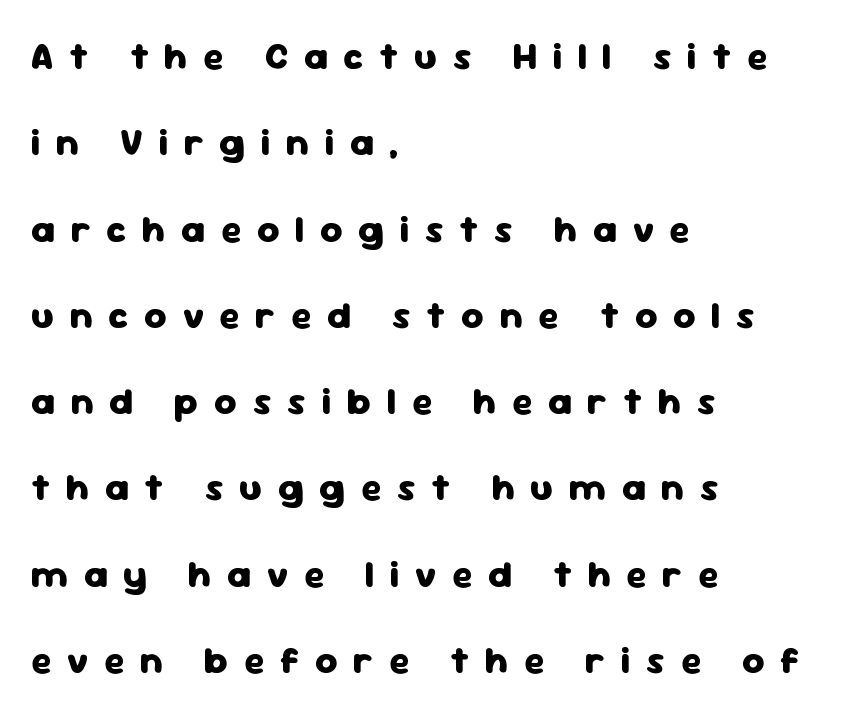
Q: Is the text bold? A: Yes.
Q: Is the text italic (slanted)? A: No, it is upright.
Q: Is the typeface a serif or a sans-serif typeface? A: Sans-serif.
Q: Is the text underlined? A: No.
Q: How is the paragraph aligned? A: Left-aligned.
Q: Is the spacing between letters normal or unusually wide? A: Unusually wide.
Q: Is the spacing between lines tight, normal or loose? A: Loose.
Q: Width (condensed, normal, or wide)? A: Normal.
Q: Stroke contrast? A: Low.
Q: x-height? A: Medium.
Q: Monospaced? A: No.
